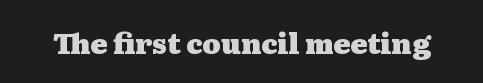
Q: Is the text bold? A: Yes.
Q: Is the text italic (slanted)? A: No, it is upright.
Q: Is the typeface a serif or a sans-serif typeface? A: Serif.
Q: Is the text underlined? A: No.
Q: Is the spacing between letters normal or unusually wide? A: Normal.
Q: Width (condensed, normal, or wide)? A: Wide.
Q: Stroke contrast? A: Medium.
Q: x-height? A: Medium.
Q: Monospaced? A: No.
